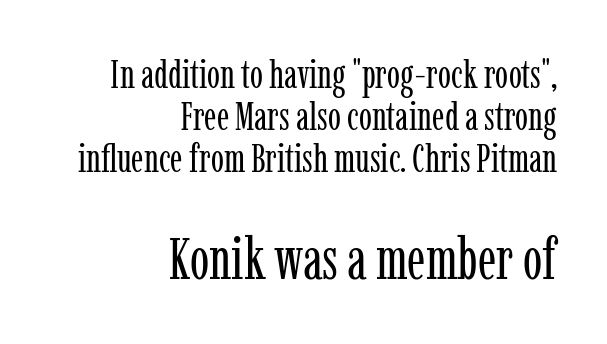
Q: Is the text bold? A: No.
Q: Is the text italic (slanted)? A: No, it is upright.
Q: Is the typeface a serif or a sans-serif typeface? A: Serif.
Q: Is the text underlined? A: No.
Q: How is the paragraph aligned? A: Right-aligned.
Q: Is the spacing between letters normal or unusually wide? A: Normal.
Q: Is the spacing between lines tight, normal or loose? A: Tight.
Q: Which block of text is set in a larger size, the first (top) or the second (bottom)? A: The second (bottom) one.
Q: Width (condensed, normal, or wide)? A: Condensed.
Q: Stroke contrast? A: Low.
Q: x-height? A: Medium.
Q: Monospaced? A: No.
